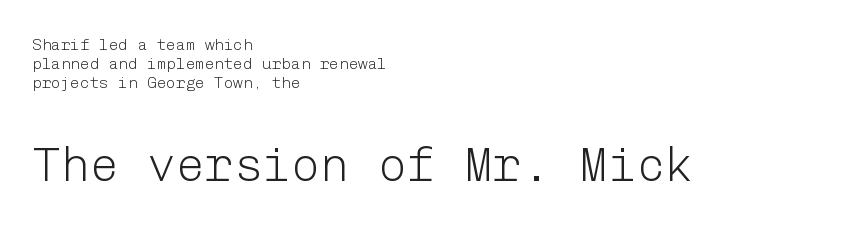
Q: Is the text bold? A: No.
Q: Is the text italic (slanted)? A: No, it is upright.
Q: Is the typeface a serif or a sans-serif typeface? A: Sans-serif.
Q: Is the text underlined? A: No.
Q: How is the paragraph aligned? A: Left-aligned.
Q: Is the spacing between letters normal or unusually wide? A: Normal.
Q: Which block of text is set in a larger size, the first (top) or the second (bottom)? A: The second (bottom) one.
Q: Width (condensed, normal, or wide)? A: Normal.
Q: Stroke contrast? A: Low.
Q: x-height? A: Medium.
